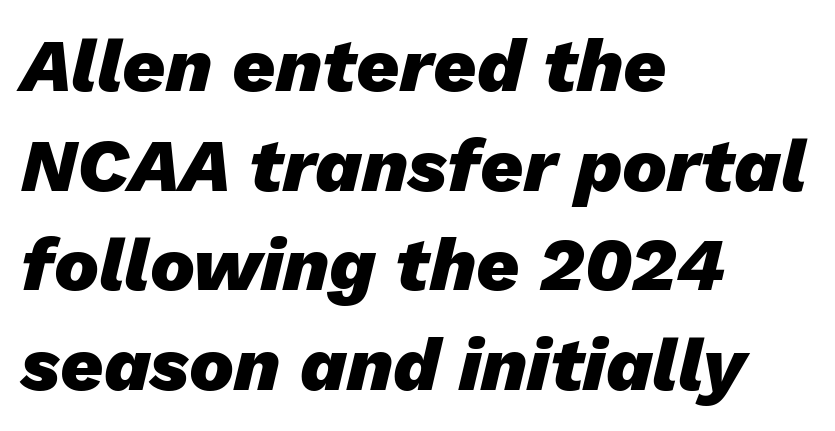
Q: Is the text bold? A: Yes.
Q: Is the text italic (slanted)? A: Yes, it leans right by about 13 degrees.
Q: Is the text underlined? A: No.
Q: How is the paragraph aligned? A: Left-aligned.
Q: Is the spacing between letters normal or unusually wide? A: Normal.
Q: Is the spacing between lines tight, normal or loose? A: Normal.
Q: Width (condensed, normal, or wide)? A: Normal.
Q: Stroke contrast? A: Low.
Q: x-height? A: Medium.
Q: Monospaced? A: No.
